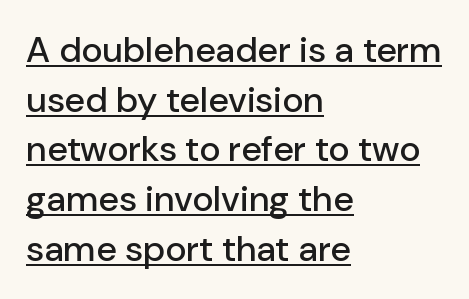
Do the characters align in a grid? No, the font is proportional. What kind of face is this? One without serifs — a sans. Observe the ordinary spacing: letters are neighbours, not strangers. Does the copy run flush right? No — it runs flush left. These lines were composed using upright roman letters.
